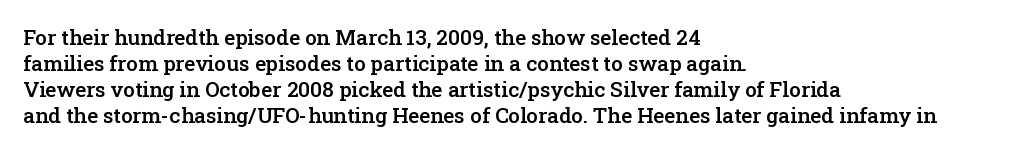
Set as a demibold, roughly 600 on the weight scale. Letter spacing: default. Where is the straight margin? On the left. Designer's note — italics off, roman on. Descenders are the only things crossing below the line.
